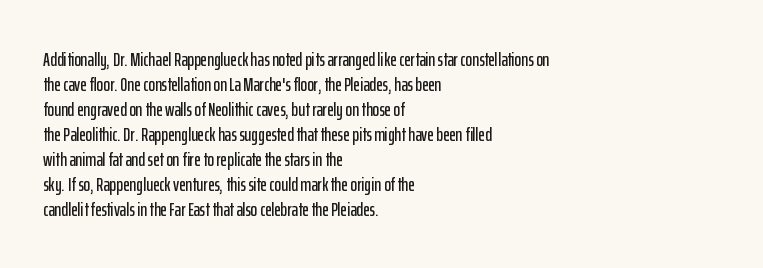
The space between consecutive lines is moderate. The area under the type is left untouched. The letters sit at their default tracking, neither squeezed nor spread. If you drew a line through each stem, it would be perfectly vertical. This rendering uses left alignment, leaving the right contour irregular.
